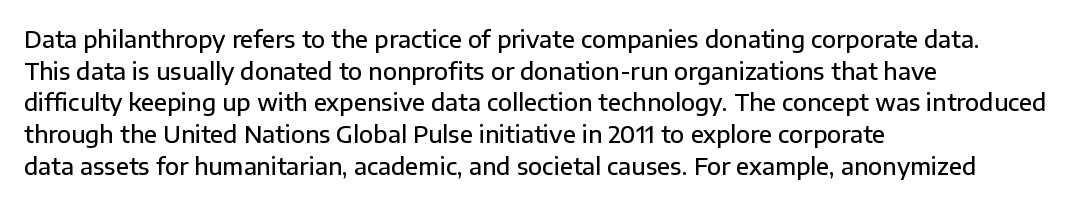
Q: Is the text bold? A: Semi-bold.
Q: Is the text italic (slanted)? A: No, it is upright.
Q: Is the text underlined? A: No.
Q: How is the paragraph aligned? A: Left-aligned.
Q: Is the spacing between letters normal or unusually wide? A: Normal.
Q: Is the spacing between lines tight, normal or loose? A: Normal.
